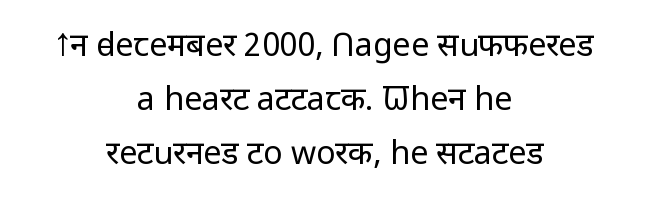
Q: Is the text bold? A: No.
Q: Is the text italic (slanted)? A: No, it is upright.
Q: Is the typeface a serif or a sans-serif typeface? A: Sans-serif.
Q: Is the text underlined? A: No.
Q: How is the paragraph aligned? A: Centered.
Q: Is the spacing between letters normal or unusually wide? A: Normal.
Q: Is the spacing between lines tight, normal or loose? A: Normal.
Q: Width (condensed, normal, or wide)? A: Normal.
Q: Stroke contrast? A: Low.
Q: x-height? A: Medium.
Q: Monospaced? A: No.
